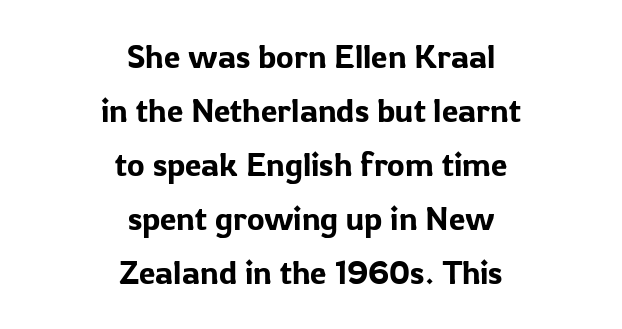
Q: Is the text italic (slanted)? A: No, it is upright.
Q: Is the typeface a serif or a sans-serif typeface? A: Sans-serif.
Q: Is the text underlined? A: No.
Q: How is the paragraph aligned? A: Centered.
Q: Is the spacing between letters normal or unusually wide? A: Normal.
Q: Is the spacing between lines tight, normal or loose? A: Normal.
Q: Width (condensed, normal, or wide)? A: Normal.
Q: Stroke contrast? A: Low.
Q: x-height? A: Medium.
Q: Monospaced? A: No.
